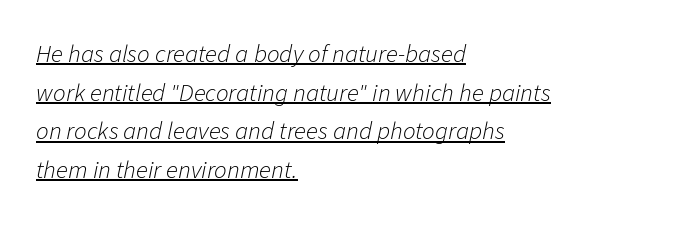
This is not heavy type; no bold has been used. Each line of the rendering has a horizontal stroke beneath the glyphs. The gaps between neighbouring characters are ordinary and unremarkable. The passage is arranged the way most books set body copy — flush left. These lines were composed using italics.
